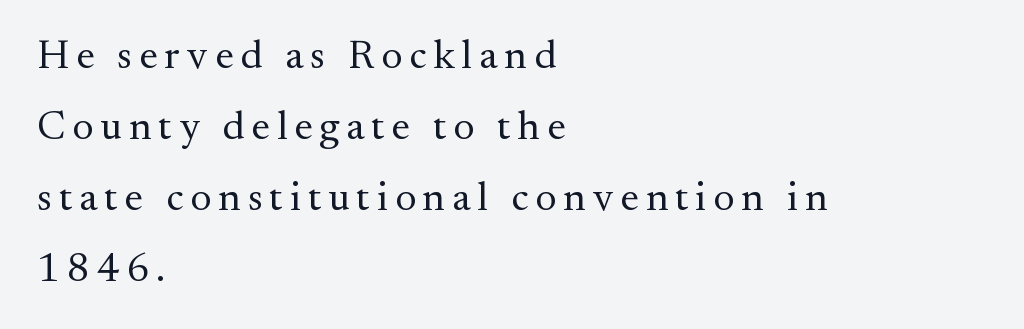
The image shows 41 px regular-weight serif type, upright; set left-aligned, line spacing 1.73x, not underlined; medium stroke contrast and a small x-height.
